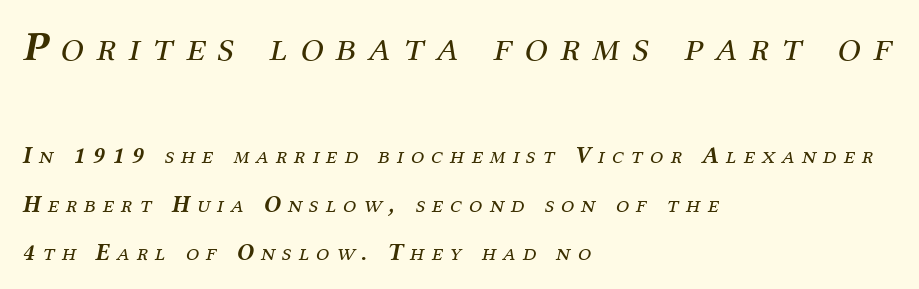
Q: Is the text bold? A: No.
Q: Is the text italic (slanted)? A: Yes, it leans right by about 12 degrees.
Q: Is the typeface a serif or a sans-serif typeface? A: Serif.
Q: Is the text underlined? A: No.
Q: How is the paragraph aligned? A: Left-aligned.
Q: Is the spacing between letters normal or unusually wide? A: Unusually wide.
Q: Is the spacing between lines tight, normal or loose? A: Loose.
Q: Which block of text is set in a larger size, the first (top) or the second (bottom)? A: The first (top) one.
Q: Width (condensed, normal, or wide)? A: Normal.
Q: Stroke contrast? A: Medium.
Q: x-height? A: Medium.
Q: Monospaced? A: No.
